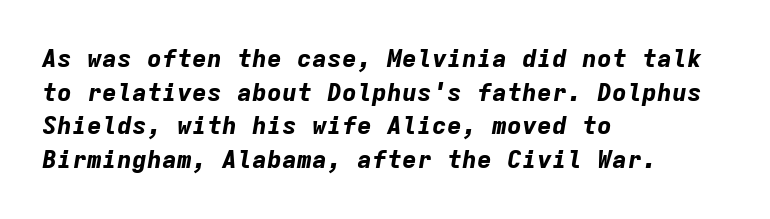
Q: Is the text bold? A: Yes.
Q: Is the text italic (slanted)? A: Yes, it leans right by about 9 degrees.
Q: Is the text underlined? A: No.
Q: How is the paragraph aligned? A: Left-aligned.
Q: Is the spacing between letters normal or unusually wide? A: Normal.
Q: Is the spacing between lines tight, normal or loose? A: Normal.
